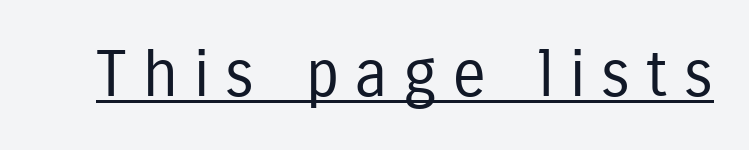
Is this a fixed-width face? No — the glyphs have proportional, varying widths. Notice how the stems are strictly vertical — no italics here. Regarding serifs, this sample does without them. The weight would be labelled regular, book, light, or lighter still. Students, note that the glyphs here are deliberately spaced far apart.
